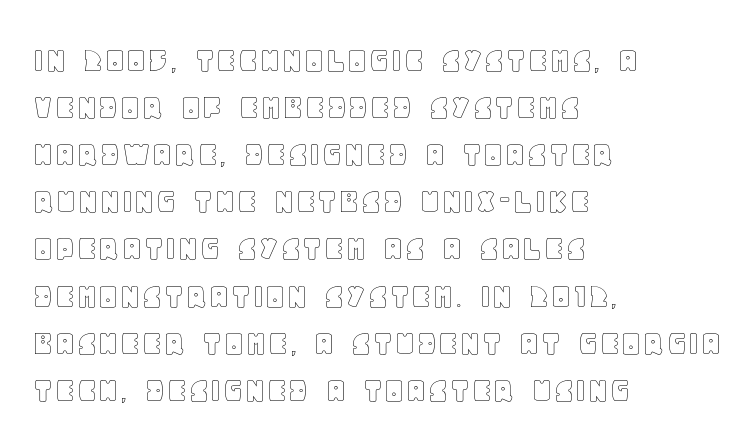
The axis of the letterforms is exactly vertical. Type without underlining. These lines stack with their left ends in a neat column. Look at the tracking — it's just the regular setting, nothing added. Spacing verdict: proportional, widths tailored to each character.
